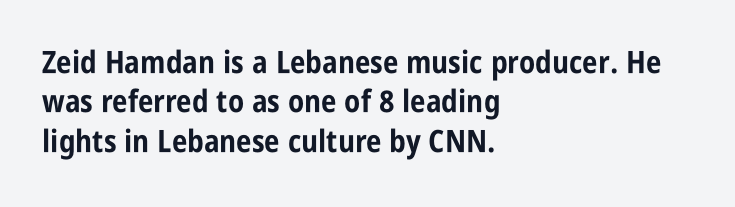
Q: Is the text bold? A: Yes.
Q: Is the text italic (slanted)? A: No, it is upright.
Q: Is the typeface a serif or a sans-serif typeface? A: Sans-serif.
Q: Is the text underlined? A: No.
Q: How is the paragraph aligned? A: Left-aligned.
Q: Is the spacing between letters normal or unusually wide? A: Normal.
Q: Is the spacing between lines tight, normal or loose? A: Normal.
Q: Width (condensed, normal, or wide)? A: Condensed.
Q: Stroke contrast? A: Low.
Q: x-height? A: Large.
Q: Monospaced? A: No.
